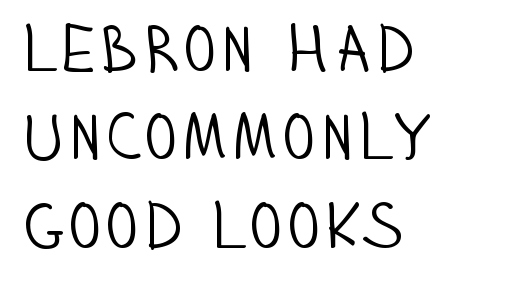
Nothing heavy about these letters — not bold at all. The passage shown stacks its lines at a standard gap. The font family rendered here belongs to the sans-serif group. Note the varied advance widths — an 'i' is clearly narrower than an 'm'.
